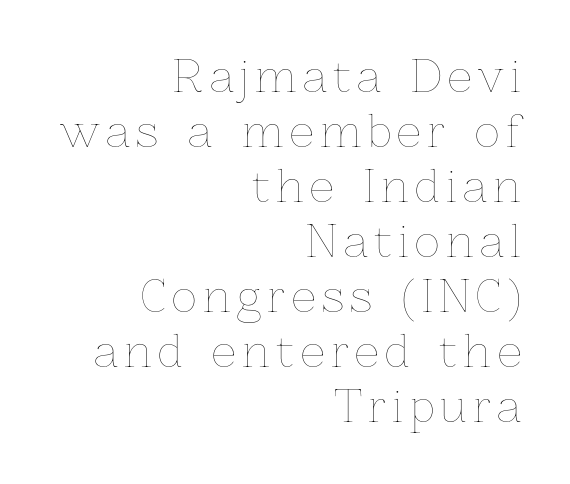
The image shows 43 px thin type, upright; set right-aligned, normal line spacing (1.28x), not underlined; low stroke contrast and a medium x-height.
